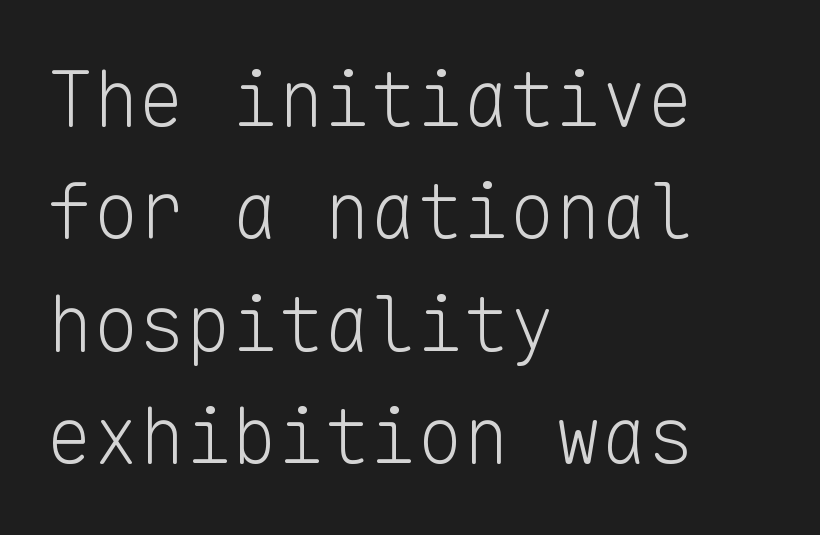
Casual observation: everything's shoved over to the left. Check under the words: just untouched page. The letters stand straight up with perfectly vertical stems. Vertical stems look standard width or narrower in stroke. The type family on display is of the sans-serif kind. These lines are rendered in a fixed-pitch font.
